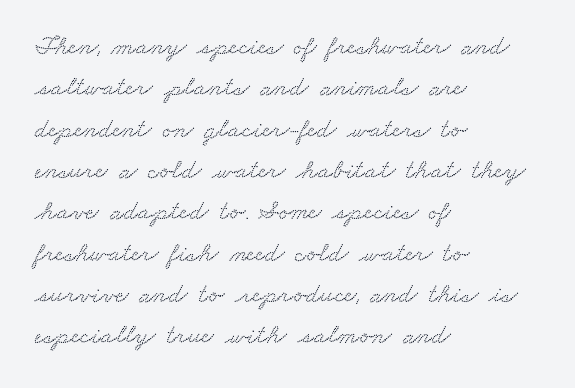
The image shows 27 px text type; set left-aligned, normal line spacing (1.53x), normal letter spacing, not underlined.
